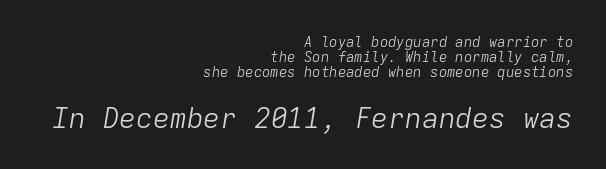
{"italic": "yes", "lean": "right", "slant_degrees": 9, "bold": "no", "weight": "light", "width": "normal", "stroke_contrast": "low", "x_height": "medium", "monospaced": "yes", "underline": "no", "align": "right", "line_spacing": "tight", "line_spacing_ratio": 1.06, "letter_spacing": "normal", "letter_spacing_em": 0.0, "larger_block": "second", "size_ratio": 2.0, "glyph_px": 28}
